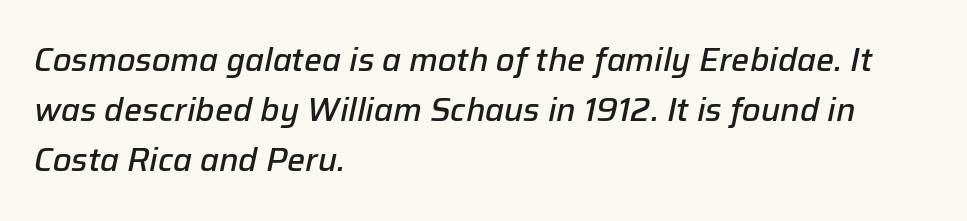
{"italic": "yes", "lean": "right", "slant_degrees": 12, "bold": "semi", "weight": "semibold", "width": "normal", "stroke_contrast": "low", "x_height": "medium", "monospaced": "no", "underline": "no", "align": "left", "line_spacing": "normal", "line_spacing_ratio": 1.57, "letter_spacing": "normal", "letter_spacing_em": 0.0, "glyph_px": 32}
